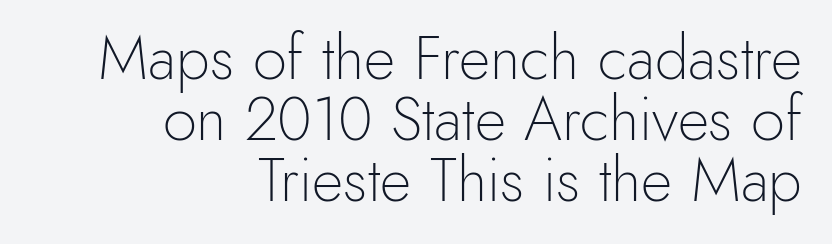
Q: Is the text bold? A: No.
Q: Is the text italic (slanted)? A: No, it is upright.
Q: Is the typeface a serif or a sans-serif typeface? A: Sans-serif.
Q: Is the text underlined? A: No.
Q: How is the paragraph aligned? A: Right-aligned.
Q: Is the spacing between letters normal or unusually wide? A: Normal.
Q: Is the spacing between lines tight, normal or loose? A: Tight.
Q: Width (condensed, normal, or wide)? A: Normal.
Q: x-height? A: Small.
Q: Monospaced? A: No.
